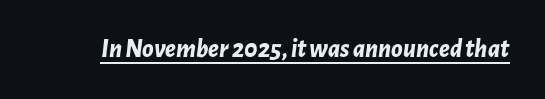
Students, note that the glyphs here touch the page at normal intervals. Quick note: underline on. Every letter is thick-stroked: bold, no question. Slant detected: the letters are inclined.
